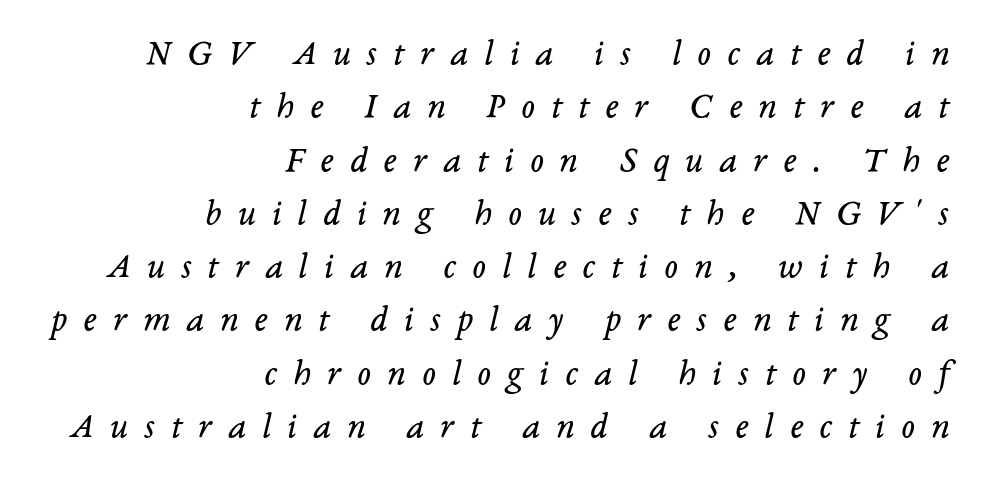
Q: Is the text bold? A: No.
Q: Is the text italic (slanted)? A: Yes, it leans right by about 14 degrees.
Q: Is the typeface a serif or a sans-serif typeface? A: Serif.
Q: Is the text underlined? A: No.
Q: How is the paragraph aligned? A: Right-aligned.
Q: Is the spacing between letters normal or unusually wide? A: Unusually wide.
Q: Is the spacing between lines tight, normal or loose? A: Normal.
Q: Width (condensed, normal, or wide)? A: Normal.
Q: Stroke contrast? A: Low.
Q: x-height? A: Medium.
Q: Monospaced? A: No.
